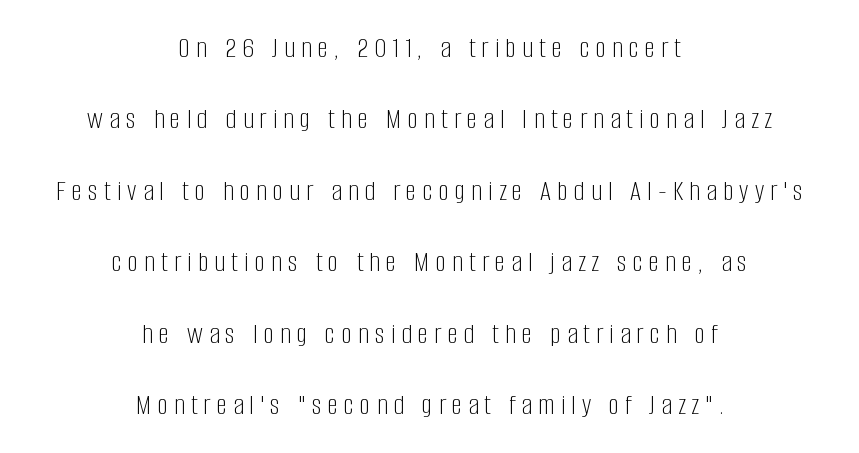
Stems here are at most as thick as an everyday book face. A typesetter would call this leading open, well beyond the default. No feet cap the strokes, marking this as sans-serif type. The text block is weighted toward neither margin, spreading evenly from the middle. Posture: upright roman. Bare-footed words on every line.
